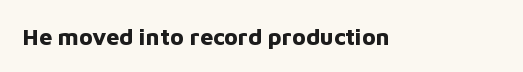
Q: Is the text bold? A: Yes.
Q: Is the text italic (slanted)? A: No, it is upright.
Q: Is the text underlined? A: No.
Q: Is the spacing between letters normal or unusually wide? A: Normal.
